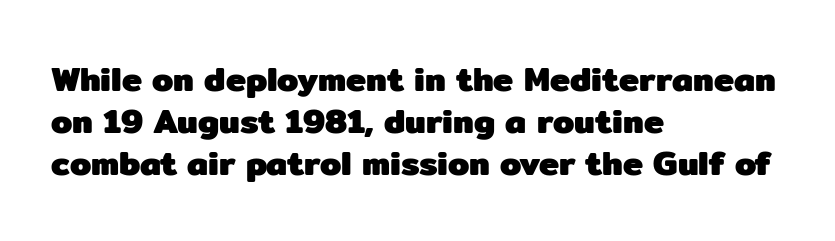
The image shows 34 px heavy sans-serif type, upright; set left-aligned, line spacing 1.23x, normal letter spacing, not underlined; low stroke contrast and a medium x-height.
